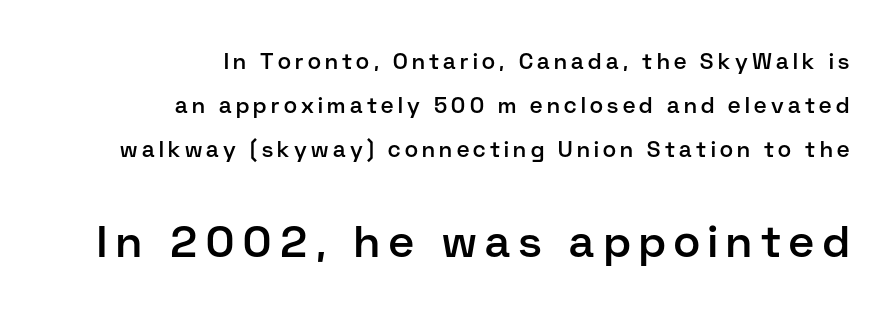
{"serif": "no", "italic": "no", "bold": "semi", "weight": "semibold", "width": "normal", "stroke_contrast": "low", "x_height": "medium", "monospaced": "no", "underline": "no", "align": "right", "line_spacing": "loose", "line_spacing_ratio": 2.0, "letter_spacing": "wide", "letter_spacing_em": 0.2, "larger_block": "second", "size_ratio": 2.0, "glyph_px": 44}
